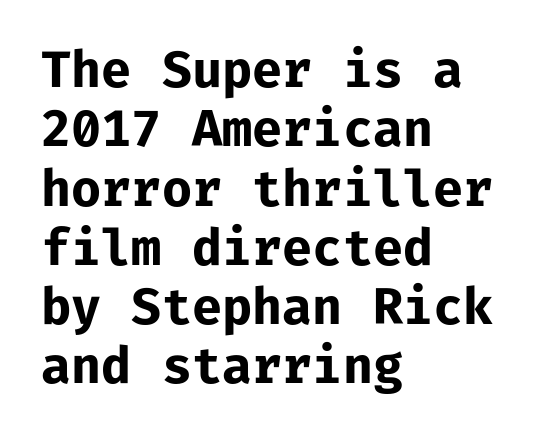
{"serif": "no", "italic": "no", "bold": "yes", "weight": "bold", "width": "normal", "stroke_contrast": "low", "x_height": "medium", "monospaced": "yes", "underline": "no", "align": "left", "line_spacing_ratio": 1.21, "letter_spacing": "normal", "letter_spacing_em": 0.0, "glyph_px": 49}
